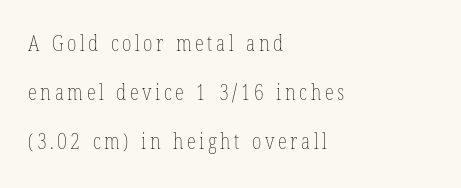
Q: Is the text bold? A: No.
Q: Is the text italic (slanted)? A: No, it is upright.
Q: Is the text underlined? A: No.
Q: How is the paragraph aligned? A: Left-aligned.
Q: Is the spacing between lines tight, normal or loose? A: Loose.
